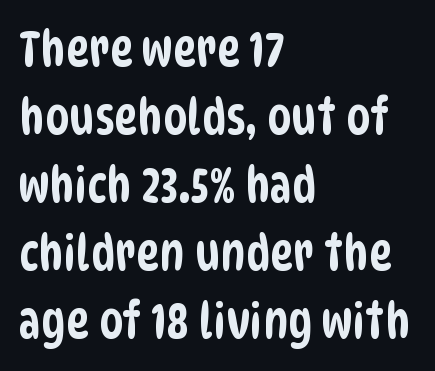
Q: Is the typeface a serif or a sans-serif typeface? A: Sans-serif.
Q: Is the text underlined? A: No.
Q: How is the paragraph aligned? A: Left-aligned.
Q: Is the spacing between letters normal or unusually wide? A: Normal.
Q: Is the spacing between lines tight, normal or loose? A: Normal.
Q: Width (condensed, normal, or wide)? A: Condensed.
Q: Stroke contrast? A: Low.
Q: x-height? A: Large.
Q: Monospaced? A: No.
